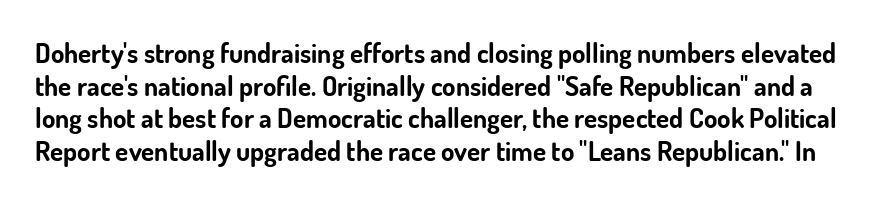
The image shows 27 px bold type, upright; set line spacing 1.21x, normal letter spacing, not underlined.
